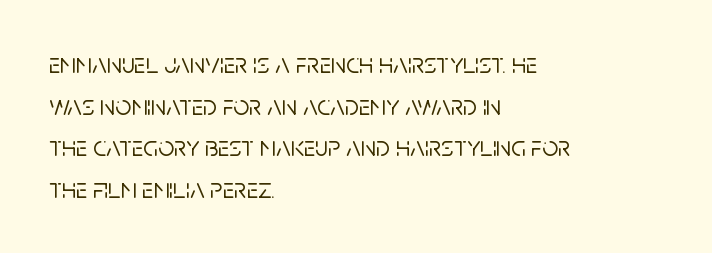
The image shows 28 px sans-serif type, upright; set left-aligned, normal line spacing (1.49x), normal letter spacing, not underlined; low stroke contrast and a large x-height.
